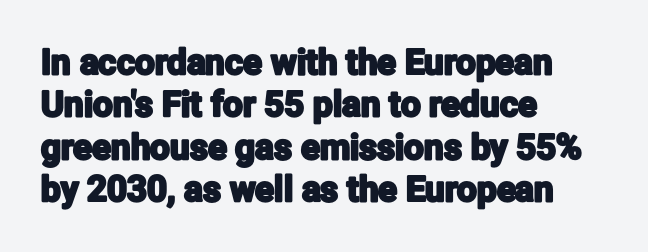
Q: Is the text italic (slanted)? A: No, it is upright.
Q: Is the typeface a serif or a sans-serif typeface? A: Sans-serif.
Q: Is the text underlined? A: No.
Q: How is the paragraph aligned? A: Left-aligned.
Q: Is the spacing between letters normal or unusually wide? A: Normal.
Q: Width (condensed, normal, or wide)? A: Condensed.
Q: Stroke contrast? A: Low.
Q: x-height? A: Medium.
Q: Monospaced? A: No.
